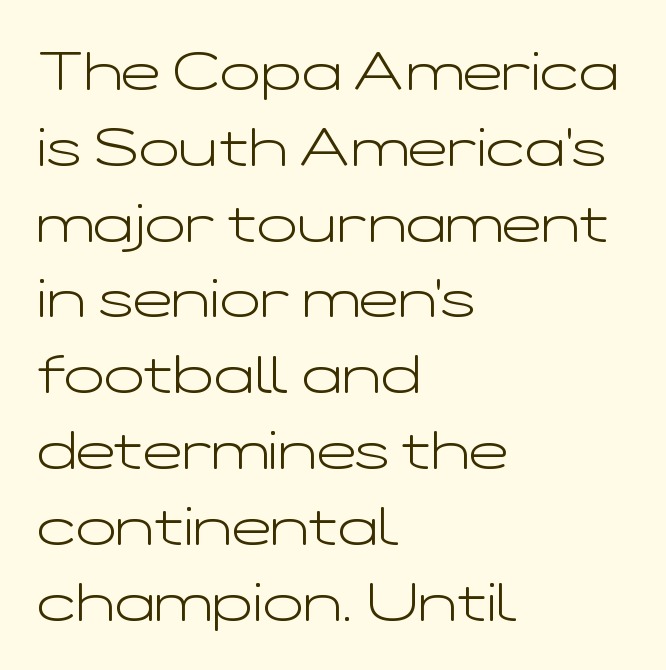
{"serif": "no", "italic": "no", "bold": "no", "weight": "light", "width": "wide", "stroke_contrast": "low", "x_height": "medium", "monospaced": "no", "underline": "no", "align": "left", "line_spacing": "normal", "line_spacing_ratio": 1.43, "letter_spacing": "normal", "letter_spacing_em": 0.0, "glyph_px": 53}
